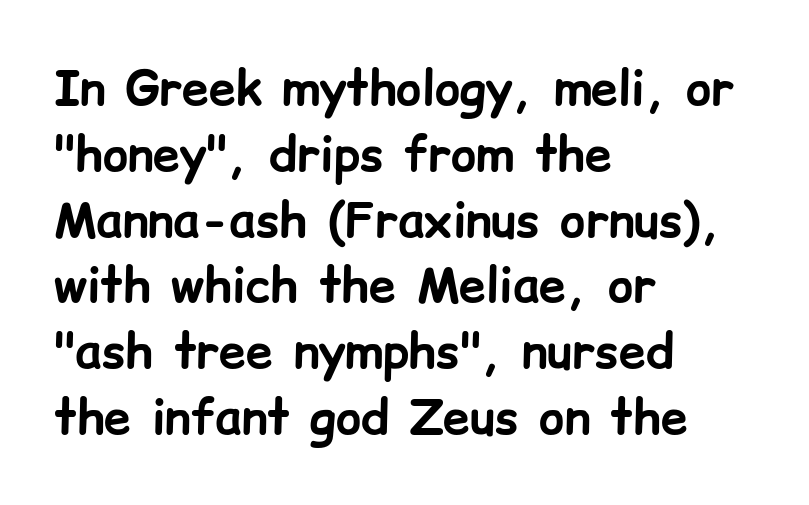
The image shows 48 px bold sans-serif type, upright; set left-aligned, normal line spacing (1.37x), normal letter spacing, not underlined; low stroke contrast and a medium x-height.
